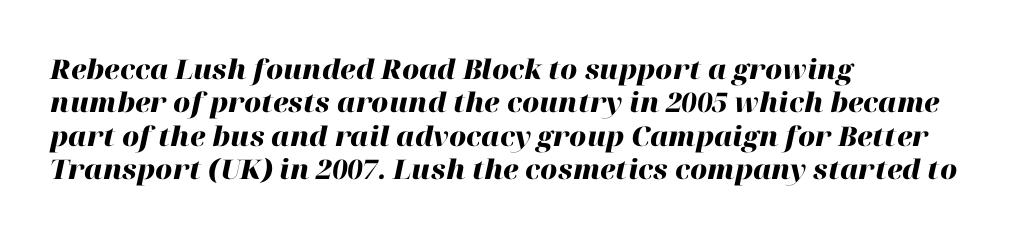
The image shows 27 px bold type, italic (leaning right); set left-aligned, line spacing 1.24x, normal letter spacing, not underlined.
